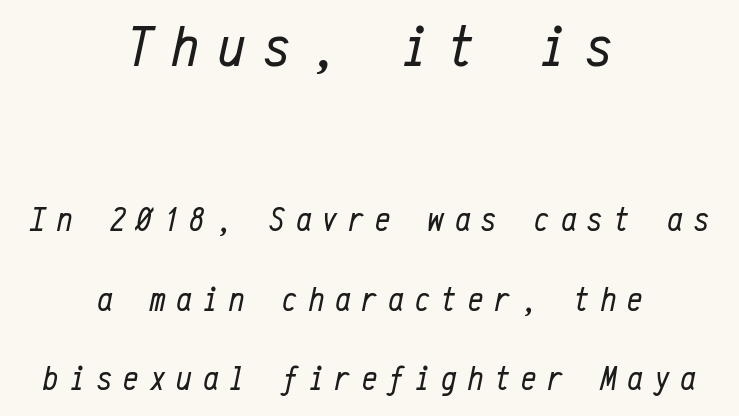
{"italic": "yes", "lean": "right", "slant_degrees": 12, "bold": "no", "weight": "regular", "width": "condensed", "stroke_contrast": "low", "x_height": "medium", "monospaced": "yes", "underline": "no", "align": "center", "line_spacing": "loose", "line_spacing_ratio": 2.34, "letter_spacing": "wide", "letter_spacing_em": 0.33, "larger_block": "first", "size_ratio": 1.74, "glyph_px": 59}
